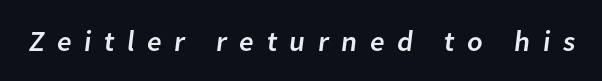
No feet cap the strokes, marking this as sans-serif type. This sample has the flowing, uneven cadence of proportional lettering. Clear beneath every line of the passage. The letters are spread apart with noticeably loose tracking.
